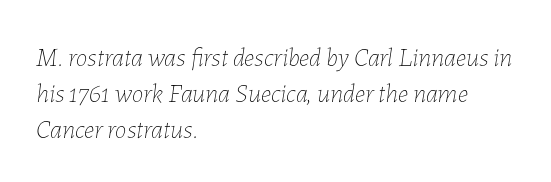
{"italic": "yes", "lean": "right", "slant_degrees": 7, "bold": "no", "underline": "no", "align": "left", "line_spacing": "normal", "line_spacing_ratio": 1.38, "letter_spacing": "normal", "letter_spacing_em": 0.0, "glyph_px": 26}
